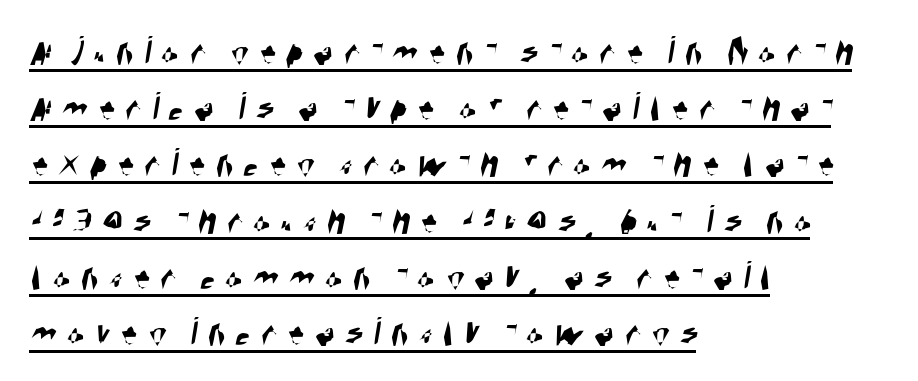
This sample has the flowing, uneven cadence of proportional lettering. Is the letter spacing exaggerated? Yes — the characters are pushed far apart. Look at the bottom of the vertical strokes: they stop flat, with no serifs. Leftover space on each line is placed entirely after the last word.
